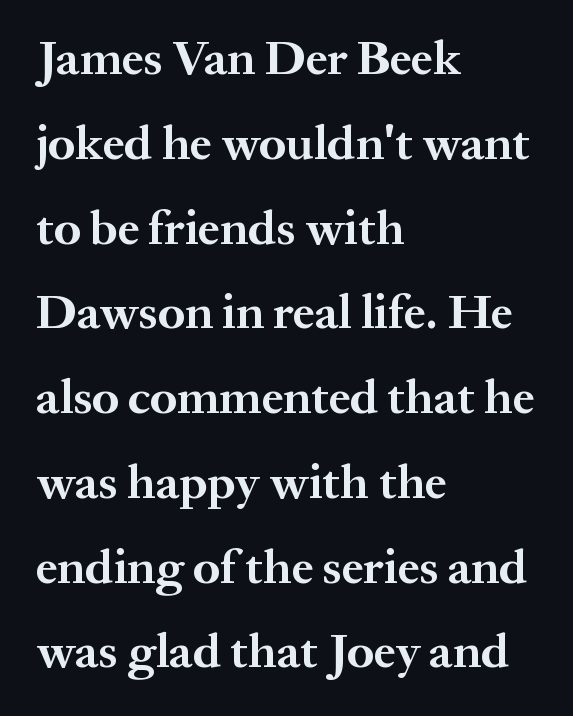
These lines are rendered in a variable-pitch font. These lines keep a tight, regular rhythm from letter to letter. These lines are set flush left with a ragged right edge. The area under the type is left untouched. I'd describe the lettering as bold — thick and assertive. No italicization has been applied; the sample stays upright.
